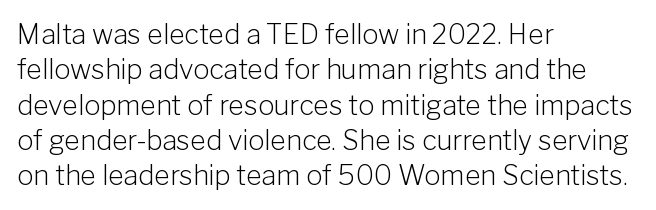
Line beginnings align vertically; line endings do not. The typography opts for an upright posture over an oblique one. Baseline-to-baseline distance is the conventional proportion of letter height. The characters are drawn with everyday or finer stroke widths. Here the glyphs are tracked normally, forming tight word shapes.
